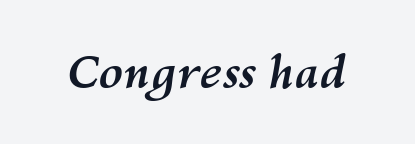
{"italic": "yes", "lean": "right", "slant_degrees": 10, "bold": "yes", "weight": "semibold", "width": "normal", "stroke_contrast": "medium", "x_height": "medium", "monospaced": "no", "underline": "no", "letter_spacing": "normal", "letter_spacing_em": 0.0, "glyph_px": 45}
